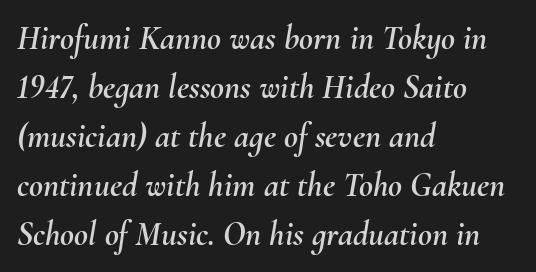
Q: Is the text italic (slanted)? A: Yes, it leans right by about 10 degrees.
Q: Is the text underlined? A: No.
Q: How is the paragraph aligned? A: Left-aligned.
Q: Is the spacing between letters normal or unusually wide? A: Normal.
Q: Is the spacing between lines tight, normal or loose? A: Normal.
Q: Width (condensed, normal, or wide)? A: Normal.
Q: Stroke contrast? A: Medium.
Q: x-height? A: Small.
Q: Monospaced? A: No.
